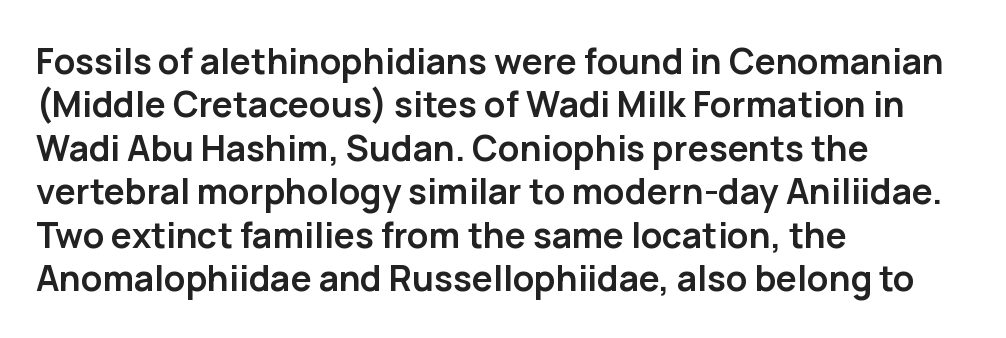
The image shows 35 px semibold sans-serif type, upright; set left-aligned, line spacing 1.24x, normal letter spacing, not underlined; low stroke contrast and a medium x-height.
